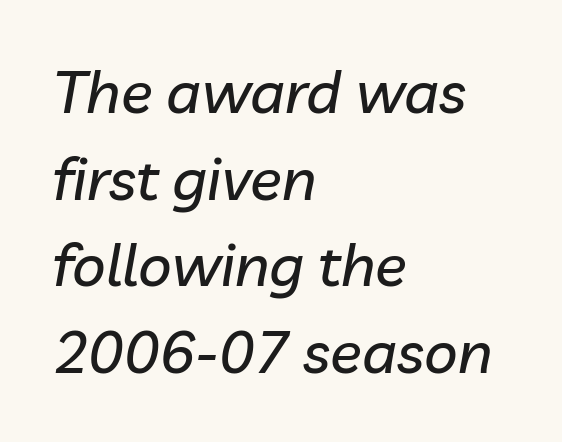
The whole block is typeset with a tilt. Which margin do the lines hug? The left one — the right edge is uneven. The tracking reads as untouched default to a designer's eye. The leading is moderate, giving the passage an even texture. Rule under the text: the space is simply empty.
